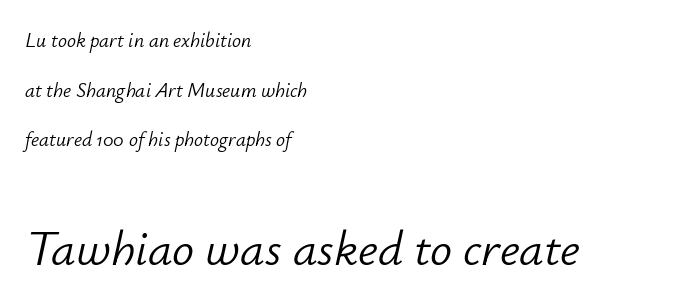
Typeset ragged right — the left edge is the straight one. The glyphs are unaccompanied by any horizontal stroke below them. Varying glyph widths throughout — classic text-font behaviour. The tracking reads as untouched default to a designer's eye. The emphasis by scale lands on block number two, below. Every character sits at an angle, as italics do.
